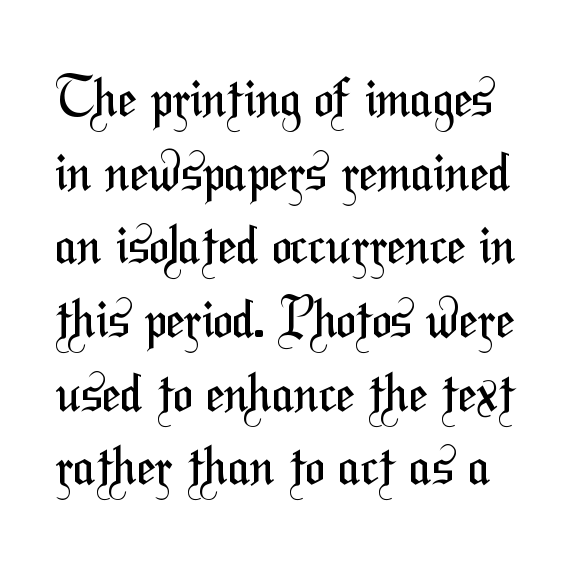
Q: Is the text bold? A: No.
Q: Is the typeface a serif or a sans-serif typeface? A: Sans-serif.
Q: Is the text underlined? A: No.
Q: Is the spacing between letters normal or unusually wide? A: Normal.
Q: Is the spacing between lines tight, normal or loose? A: Normal.
Q: Width (condensed, normal, or wide)? A: Condensed.
Q: Stroke contrast? A: Medium.
Q: x-height? A: Medium.
Q: Monospaced? A: No.
